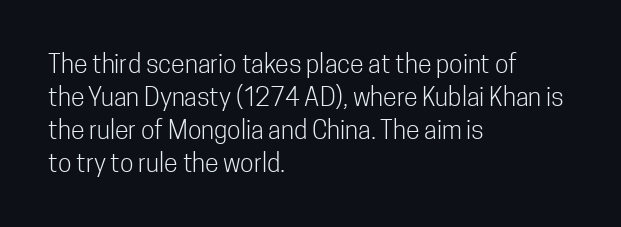
The setting favours the left margin, as ordinary paragraphs usually do. The letters stand upright; this is a roman face. Does the leading feel generous? No, just average. The passage shown has conventional tracking throughout. Each stroke keeps to a modest, everyday thickness or less.
